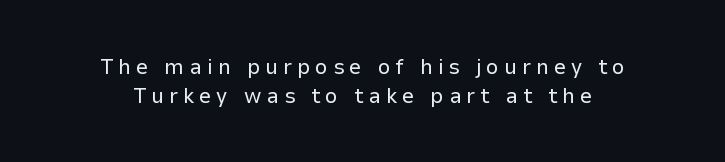
The space directly below the letters is spotless. It's the straight-up-and-down kind of type. This rendering widens character spacing well past its baseline value. The space between consecutive lines is moderate.
